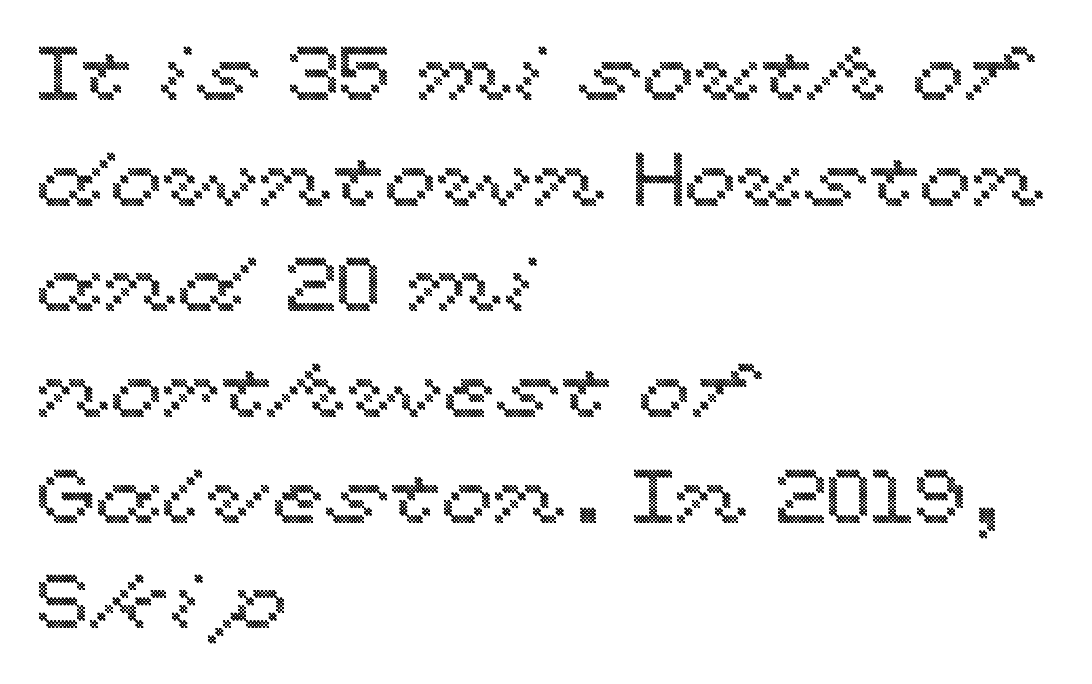
Q: Is the text italic (slanted)? A: Yes.
Q: Is the text underlined? A: No.
Q: How is the paragraph aligned? A: Left-aligned.
Q: Is the spacing between letters normal or unusually wide? A: Normal.
Q: Is the spacing between lines tight, normal or loose? A: Normal.
Q: Width (condensed, normal, or wide)? A: Wide.
Q: x-height? A: Medium.
Q: Monospaced? A: No.
